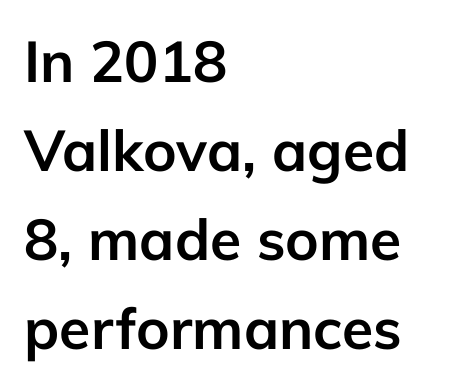
The image shows 57 px semibold sans-serif type, upright; set left-aligned, normal line spacing (1.56x), normal letter spacing, not underlined; low stroke contrast and a medium x-height.
